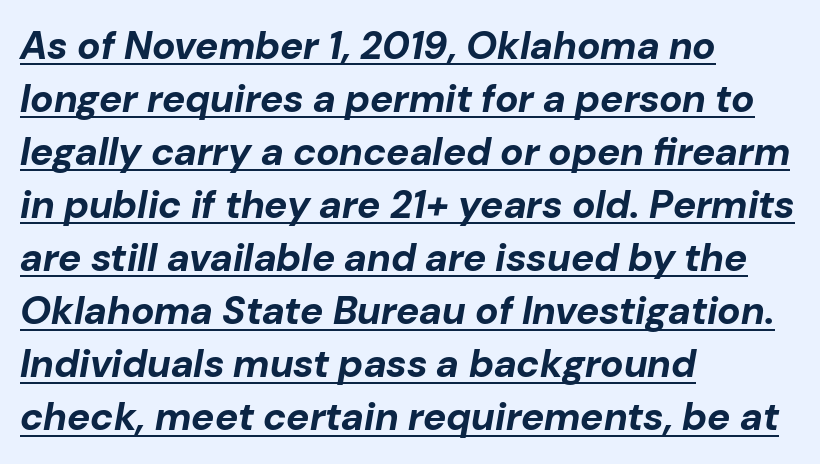
Q: Is the text bold? A: Yes.
Q: Is the text italic (slanted)? A: Yes, it leans right by about 10 degrees.
Q: Is the text underlined? A: Yes.
Q: How is the paragraph aligned? A: Left-aligned.
Q: Is the spacing between letters normal or unusually wide? A: Normal.
Q: Is the spacing between lines tight, normal or loose? A: Normal.
Q: Width (condensed, normal, or wide)? A: Normal.
Q: Stroke contrast? A: Low.
Q: x-height? A: Medium.
Q: Monospaced? A: No.
